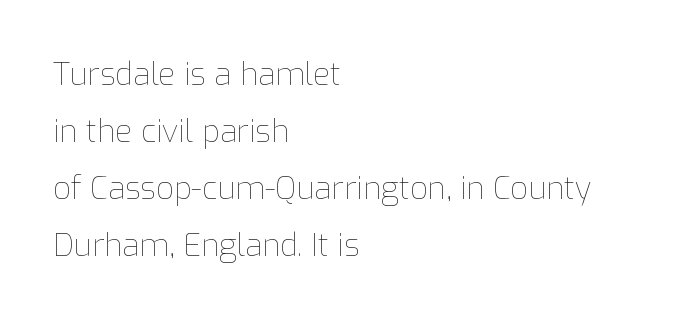
You could call the tracking neutral — neither tight nor loose. Proportional: the letters do not fall into vertical columns. Is there any slant? The stems are plumb. A classic flush-left, rag-right setting is used for this passage. Stroke mass is kept to a normal reading level or below. Words float on clear page, feet unadorned.
